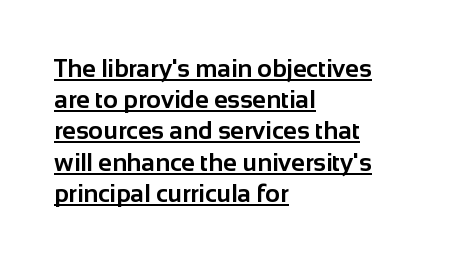
Q: Is the text bold? A: Yes.
Q: Is the text italic (slanted)? A: No, it is upright.
Q: Is the text underlined? A: Yes.
Q: How is the paragraph aligned? A: Left-aligned.
Q: Is the spacing between letters normal or unusually wide? A: Normal.
Q: Is the spacing between lines tight, normal or loose? A: Normal.
